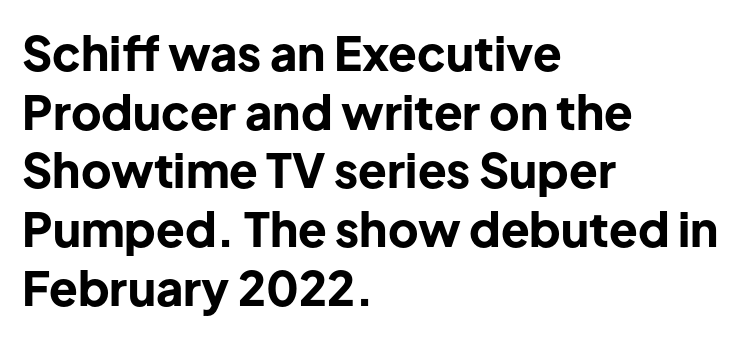
This sample has the flowing, uneven cadence of proportional lettering. Has an underline been added? It has not. This sample uses a sans-serif face. Students, this is bold: see how much ink each stroke carries.
